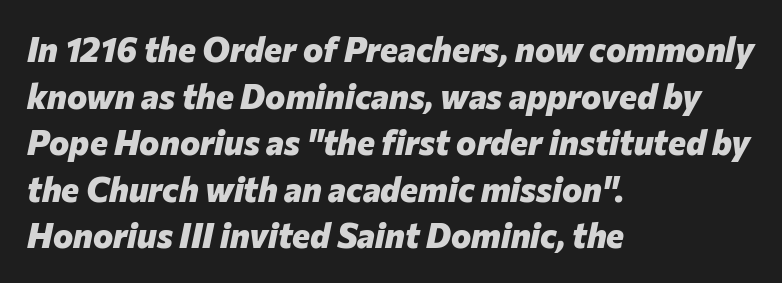
Characters are canted at an angle relative to the baseline's perpendicular. The gaps between neighbouring characters are ordinary and unremarkable. In terms of leading, this rendering sits right in the middle. Bold? Absolutely — the strokes are thick and heavy.
